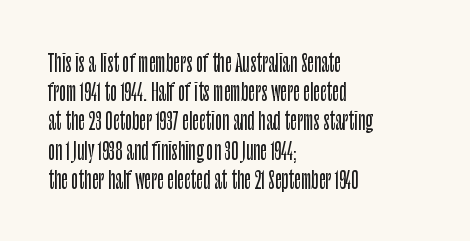
The image shows 23 px text type, upright; set left-aligned, normal line spacing (1.27x), normal letter spacing, not underlined.
